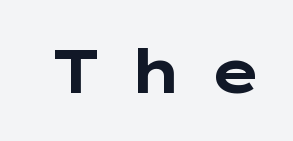
{"serif": "no", "italic": "no", "bold": "yes", "weight": "bold", "width": "wide", "stroke_contrast": "low", "x_height": "medium", "monospaced": "no", "underline": "no", "letter_spacing": "wide", "letter_spacing_em": 0.43, "glyph_px": 61}
